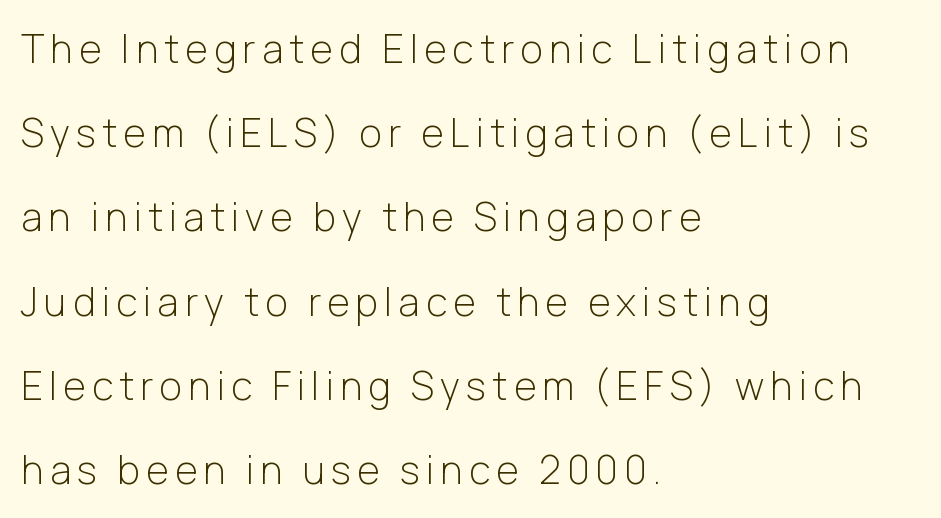
Q: Is the text bold? A: No.
Q: Is the text italic (slanted)? A: No, it is upright.
Q: Is the typeface a serif or a sans-serif typeface? A: Sans-serif.
Q: Is the text underlined? A: No.
Q: How is the paragraph aligned? A: Left-aligned.
Q: Is the spacing between lines tight, normal or loose? A: Loose.
Q: Width (condensed, normal, or wide)? A: Normal.
Q: Stroke contrast? A: Low.
Q: x-height? A: Medium.
Q: Monospaced? A: No.
